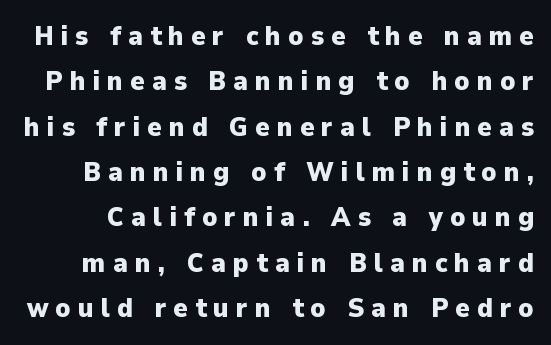
The string is rendered with underlining switched off. What's the leading like? Ordinary, nothing unusual. Posture: vertical. A full-strength bold gives these letters their thick strokes. The line texture is sparse and dotted thanks to wide tracking.
